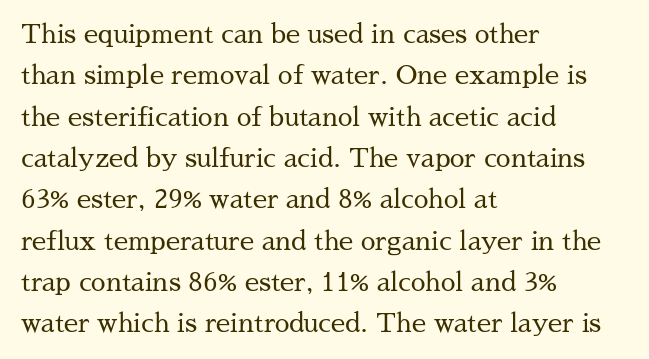
The image shows 26 px text type, upright; set left-aligned, normal line spacing (1.59x), normal letter spacing, not underlined.
